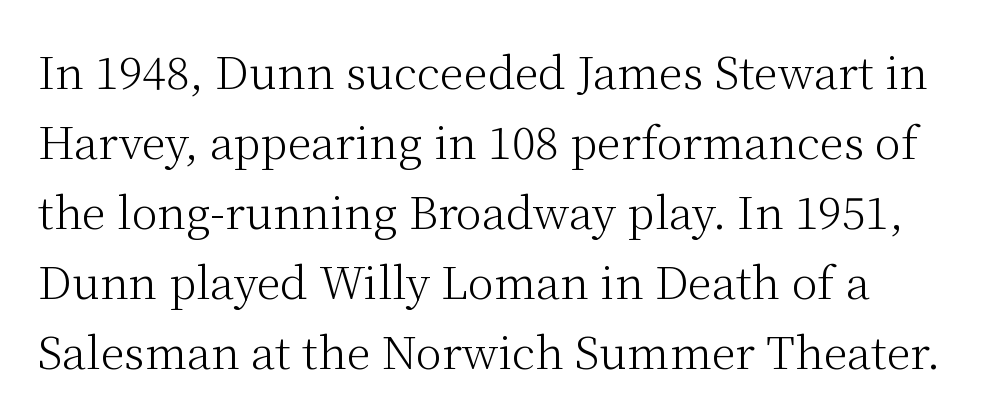
The image shows 44 px light serif type, upright; set normal line spacing (1.59x), normal letter spacing, not underlined; medium stroke contrast and a medium x-height.
